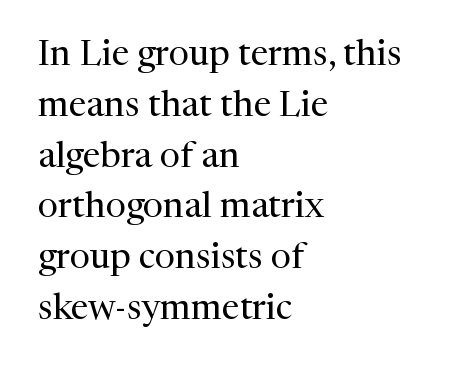
These lines are composed in type with serifs. A bare baseline throughout the passage. Here the glyphs are tracked normally, forming tight word shapes. Regular leading. Heft: none added — not bold. This is roman type, the default non-slanted kind.
